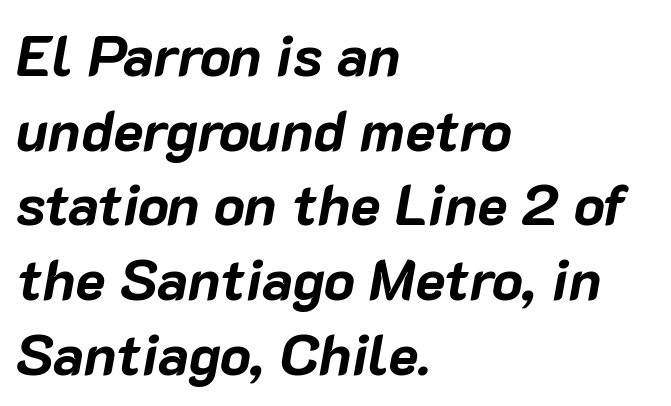
{"italic": "yes", "lean": "right", "slant_degrees": 10, "bold": "yes", "weight": "bold", "width": "normal", "stroke_contrast": "low", "x_height": "medium", "monospaced": "no", "underline": "no", "align": "left", "line_spacing": "normal", "line_spacing_ratio": 1.31, "letter_spacing": "normal", "letter_spacing_em": 0.0, "glyph_px": 57}
